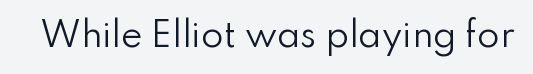
Is the type heavy? It reads as light-to-regular instead. Standard letterfit; no display-style spreading of the glyphs. Typographically, this falls in the sans-serif category. Honestly, there is no underline to notice here at all. You can tell it's not italic because the verticals are truly vertical.
